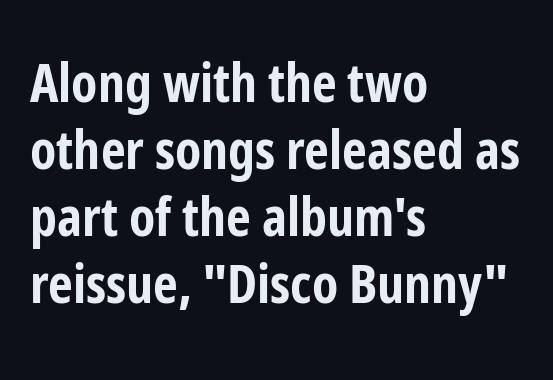
Is the block centered? No — it sits flush against the left margin. Does extra space separate the letters? No, they use regular spacing. Is this a fixed-width face? No — the glyphs have proportional, varying widths. Words float on clear page, feet unadorned. Note: no serifs on the glyphs. The sample has been set heavy, in full bold.
